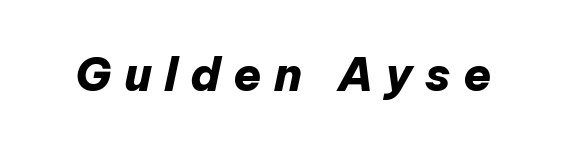
The image shows 46 px heavy type, italic (leaning right); set unusually wide letter spacing (+0.27 em), not underlined; low stroke contrast and a medium x-height.
